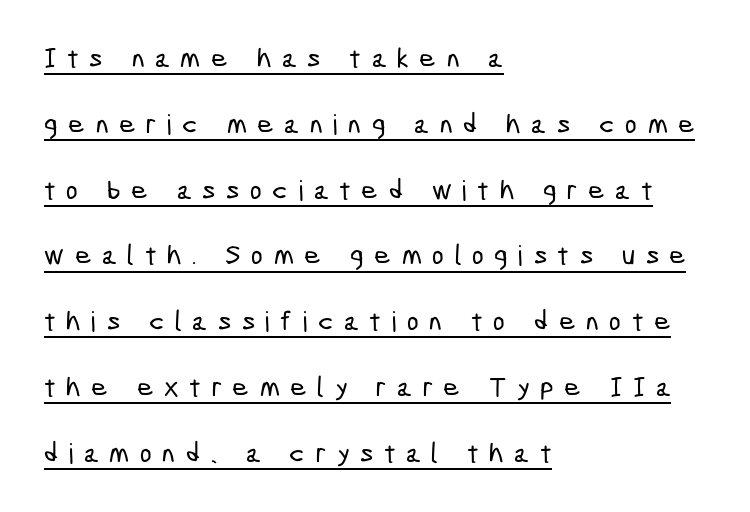
{"serif": "no", "width": "condensed", "stroke_contrast": "low", "x_height": "medium", "monospaced": "no", "underline": "yes", "align": "left", "line_spacing": "loose", "line_spacing_ratio": 2.35, "letter_spacing": "wide", "letter_spacing_em": 0.38, "glyph_px": 28}
